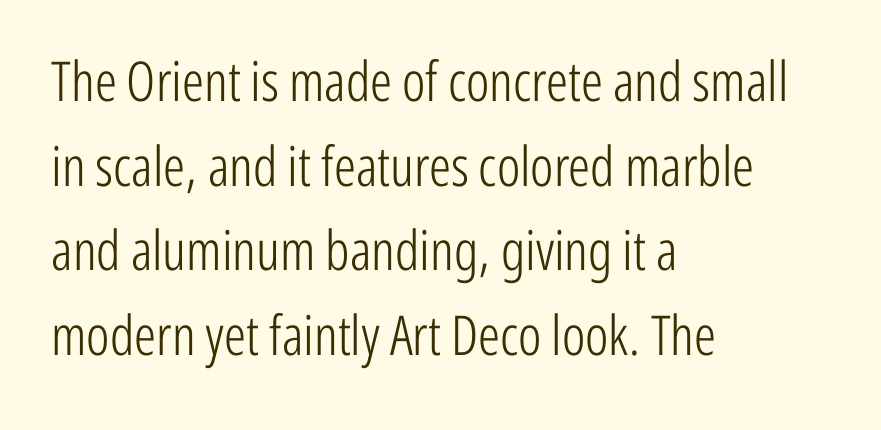
The string is rendered with underlining switched off. Tracking here is standard; glyphs follow each other at the usual distance. The font family rendered here belongs to the sans-serif group. Letters have the restrained weight of plain body copy at most.
